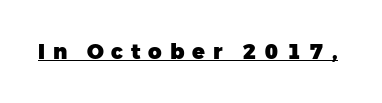
{"italic": "no", "bold": "yes", "underline": "yes", "letter_spacing": "wide", "letter_spacing_em": 0.37, "glyph_px": 21}
